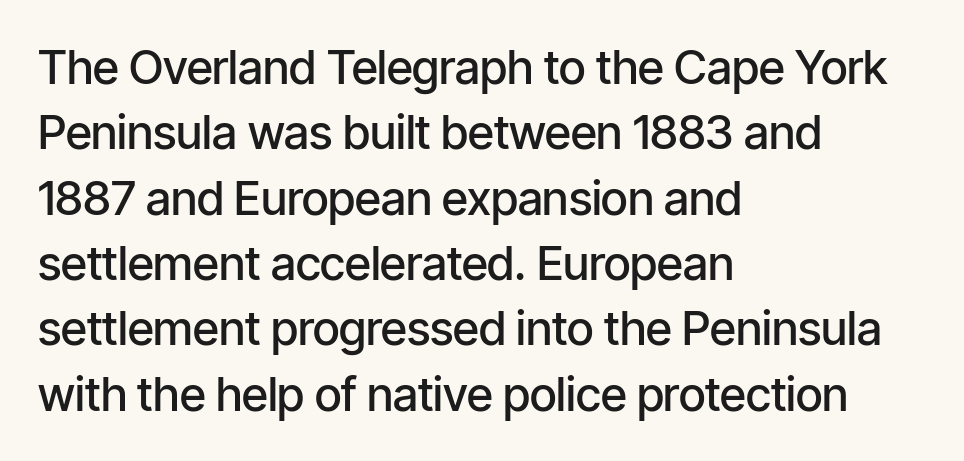
The image shows 47 px semibold, condensed sans-serif type, upright; set left-aligned, normal line spacing (1.39x), normal letter spacing, not underlined; low stroke contrast and a medium x-height.
